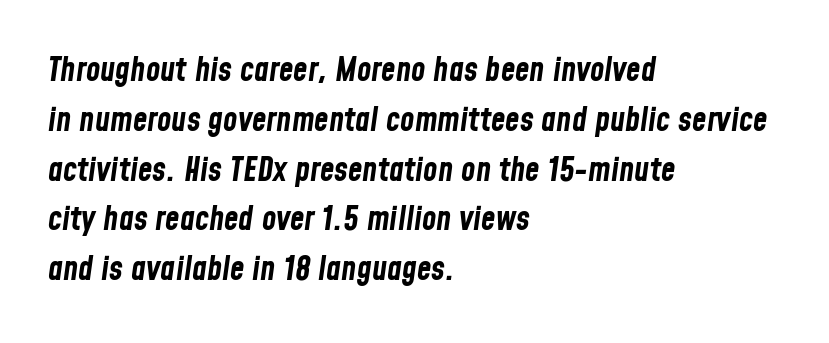
{"italic": "yes", "lean": "right", "slant_degrees": 8, "bold": "yes", "weight": "bold", "width": "condensed", "stroke_contrast": "low", "x_height": "medium", "monospaced": "no", "underline": "no", "align": "left", "line_spacing": "normal", "line_spacing_ratio": 1.51, "letter_spacing": "normal", "letter_spacing_em": 0.0, "glyph_px": 33}
